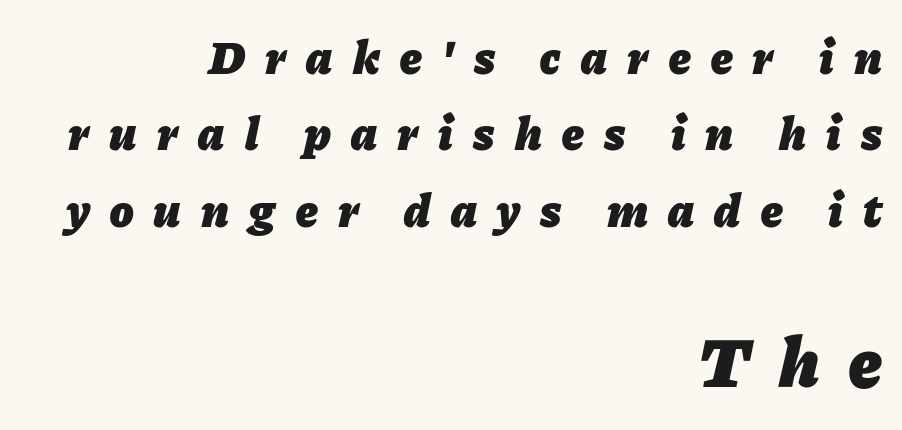
Letter spacing: wide. The glyphs have the mass of a bold cut. The passage shown leans; its letterforms are oblique. Reading down the block, your eye finds every line finishing at a fixed right position. Visually, the bottom section dominates because its glyphs are scaled up.
